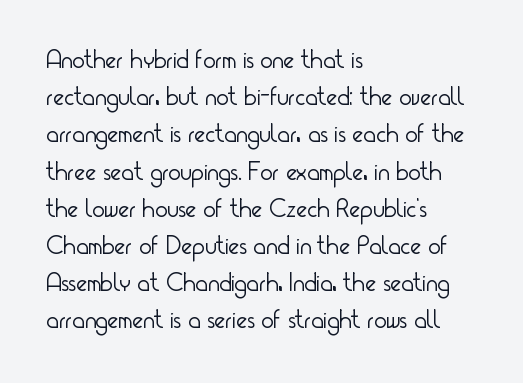
Q: Is the text bold? A: No.
Q: Is the text italic (slanted)? A: No, it is upright.
Q: Is the text underlined? A: No.
Q: How is the paragraph aligned? A: Left-aligned.
Q: Is the spacing between letters normal or unusually wide? A: Normal.
Q: Is the spacing between lines tight, normal or loose? A: Normal.
